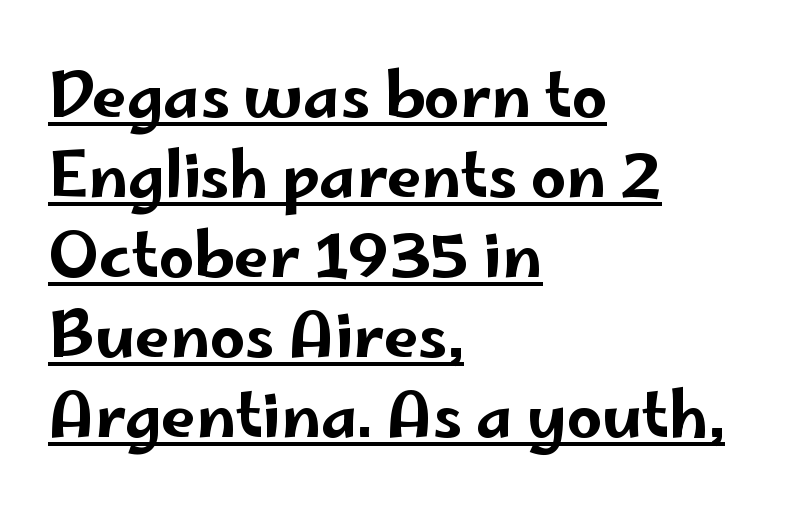
The image shows 62 px wide sans-serif type, upright; set left-aligned, normal line spacing (1.29x), normal letter spacing, underlined; low stroke contrast and a small x-height.
